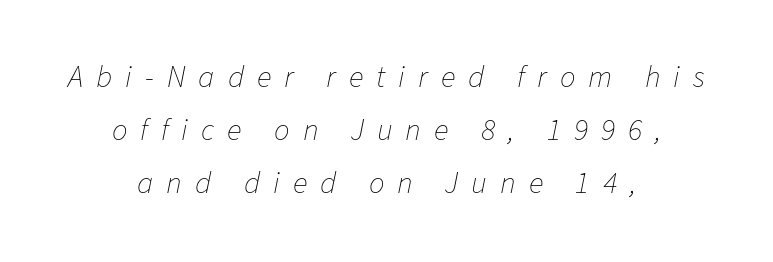
The image shows 31 px thin type, italic (leaning right); set centered, line spacing 1.71x, unusually wide letter spacing (+0.42 em), not underlined; low stroke contrast and a medium x-height.
